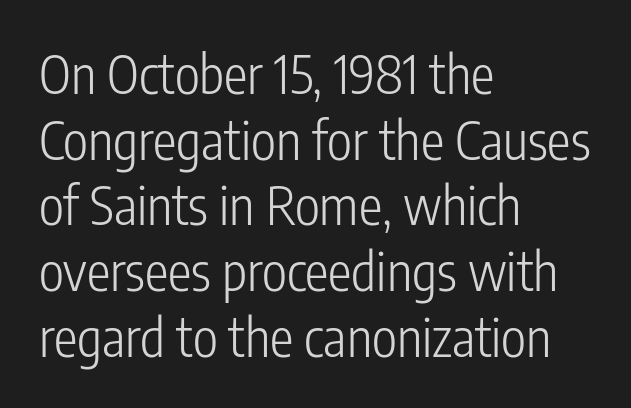
Q: Is the text bold? A: No.
Q: Is the text italic (slanted)? A: No, it is upright.
Q: Is the typeface a serif or a sans-serif typeface? A: Sans-serif.
Q: Is the text underlined? A: No.
Q: How is the paragraph aligned? A: Left-aligned.
Q: Is the spacing between letters normal or unusually wide? A: Normal.
Q: Width (condensed, normal, or wide)? A: Condensed.
Q: Stroke contrast? A: Low.
Q: x-height? A: Medium.
Q: Monospaced? A: No.
